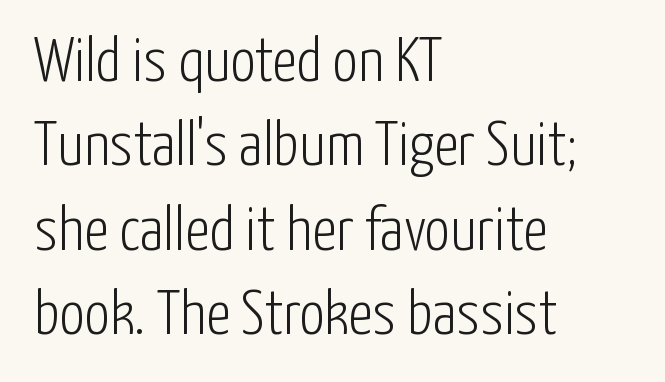
This is the regular roman posture of the typeface. The horizontal fit of the characters is conventional and even. Layout note: lines flush left. Weight: not bold — regular or lighter. Regarding leading, the lines here are spaced in the standard way. This is sans-serif lettering, the kind often seen on screens and signage.
